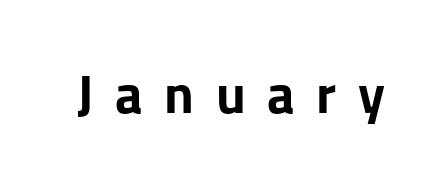
Q: Is the text bold? A: Yes.
Q: Is the text italic (slanted)? A: No, it is upright.
Q: Is the typeface a serif or a sans-serif typeface? A: Sans-serif.
Q: Is the text underlined? A: No.
Q: Is the spacing between letters normal or unusually wide? A: Unusually wide.
Q: Width (condensed, normal, or wide)? A: Normal.
Q: Stroke contrast? A: Low.
Q: x-height? A: Medium.
Q: Monospaced? A: No.
